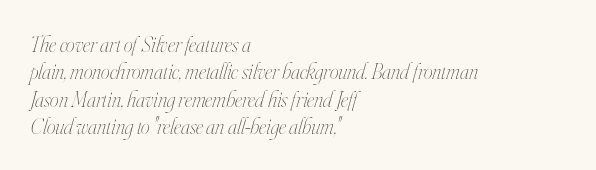
Q: Is the text bold? A: No.
Q: Is the text italic (slanted)? A: Yes, it leans right by about 16 degrees.
Q: Is the text underlined? A: No.
Q: How is the paragraph aligned? A: Left-aligned.
Q: Is the spacing between letters normal or unusually wide? A: Normal.
